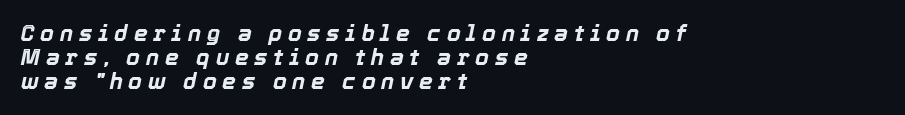
Q: Is the text bold? A: Yes.
Q: Is the text italic (slanted)? A: Yes, it leans right by about 12 degrees.
Q: Is the text underlined? A: No.
Q: How is the paragraph aligned? A: Left-aligned.
Q: Is the spacing between letters normal or unusually wide? A: Unusually wide.
Q: Is the spacing between lines tight, normal or loose? A: Tight.
